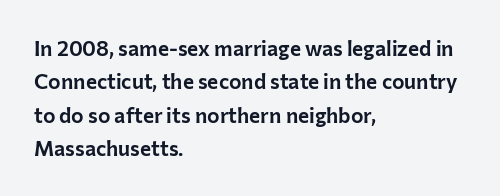
{"italic": "no", "underline": "no", "align": "left", "line_spacing": "normal", "line_spacing_ratio": 1.59, "letter_spacing": "normal", "letter_spacing_em": 0.0, "glyph_px": 21}
